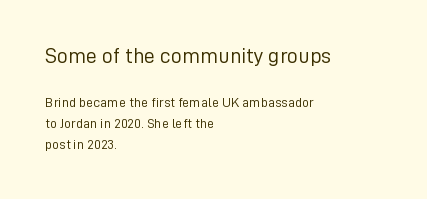
The specimen reads as upright at a glance. Note: larger setting up top, smaller setting below. This sample keeps an unexceptional amount of space between lines. These lines stack with their left ends in a neat column. Summary of weight: not heavy and not bold.
